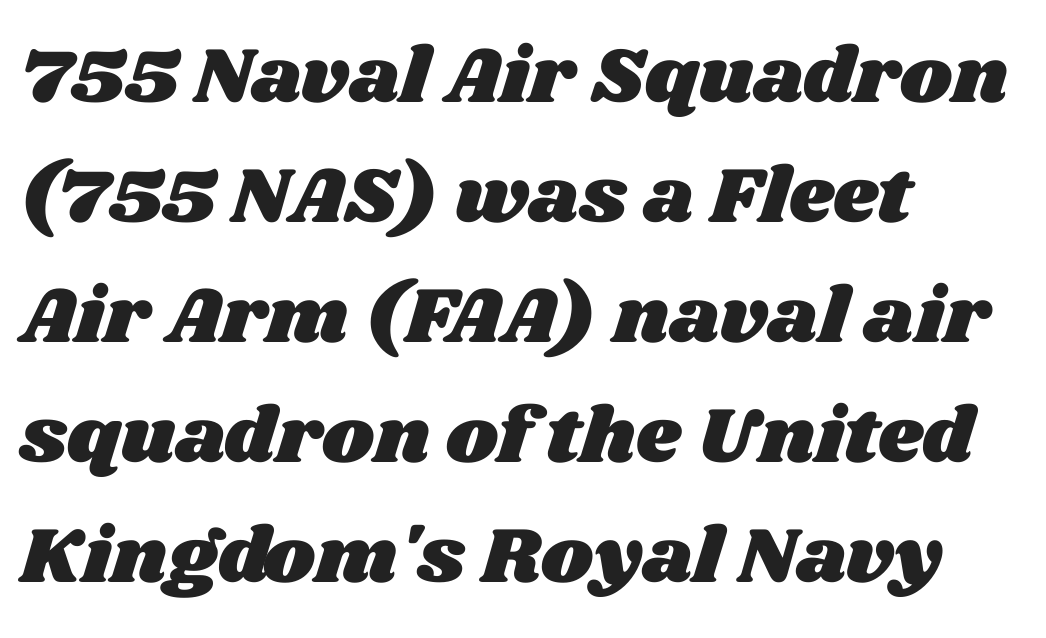
Q: Is the text underlined? A: No.
Q: How is the paragraph aligned? A: Left-aligned.
Q: Is the spacing between letters normal or unusually wide? A: Normal.
Q: Is the spacing between lines tight, normal or loose? A: Normal.
Q: Width (condensed, normal, or wide)? A: Wide.
Q: Stroke contrast? A: Medium.
Q: x-height? A: Large.
Q: Monospaced? A: No.
